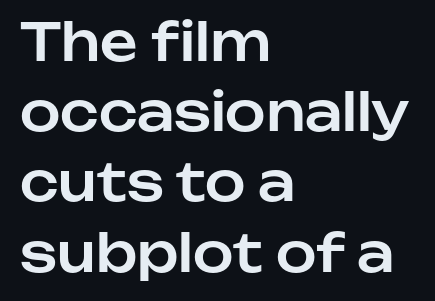
{"serif": "no", "italic": "no", "width": "normal", "stroke_contrast": "low", "x_height": "medium", "monospaced": "no", "underline": "no", "align": "left", "line_spacing": "normal", "line_spacing_ratio": 1.35, "letter_spacing": "normal", "letter_spacing_em": 0.0, "glyph_px": 52}
